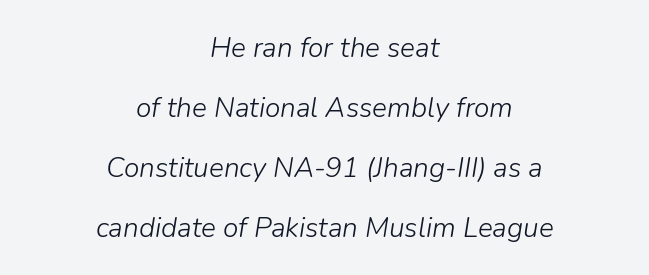
{"italic": "yes", "lean": "right", "slant_degrees": 9, "bold": "no", "weight": "light", "width": "normal", "stroke_contrast": "low", "x_height": "medium", "monospaced": "no", "underline": "no", "align": "center", "line_spacing": "loose", "line_spacing_ratio": 2.14, "letter_spacing": "normal", "letter_spacing_em": 0.0, "glyph_px": 28}
